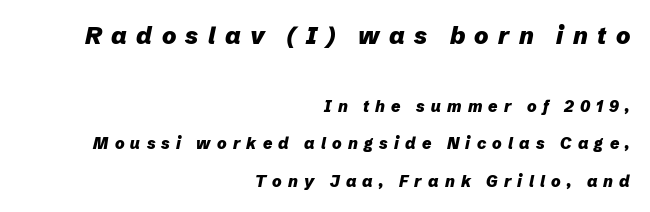
{"italic": "yes", "lean": "right", "slant_degrees": 12, "bold": "yes", "underline": "no", "align": "right", "line_spacing": "loose", "line_spacing_ratio": 2.35, "letter_spacing": "wide", "letter_spacing_em": 0.39, "larger_block": "first", "size_ratio": 1.5, "glyph_px": 24}
